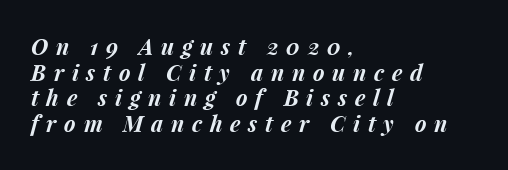
Q: Is the text bold? A: Yes.
Q: Is the text italic (slanted)? A: Yes, it leans right by about 15 degrees.
Q: Is the text underlined? A: No.
Q: How is the paragraph aligned? A: Left-aligned.
Q: Is the spacing between letters normal or unusually wide? A: Unusually wide.
